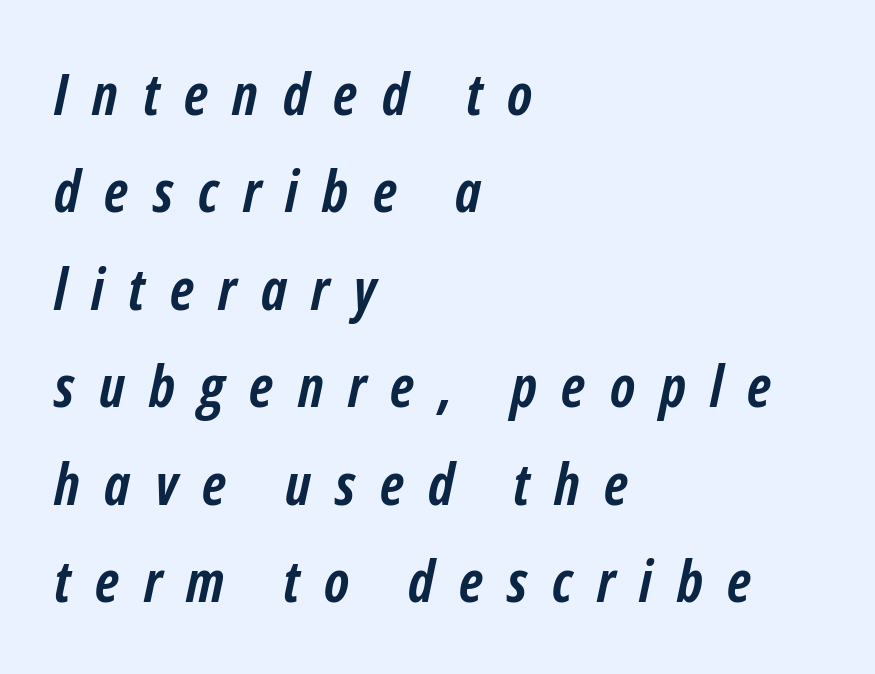
The image shows 57 px semibold, condensed type, italic (leaning right); set left-aligned, line spacing 1.71x, unusually wide letter spacing (+0.43 em), not underlined; low stroke contrast and a medium x-height.
